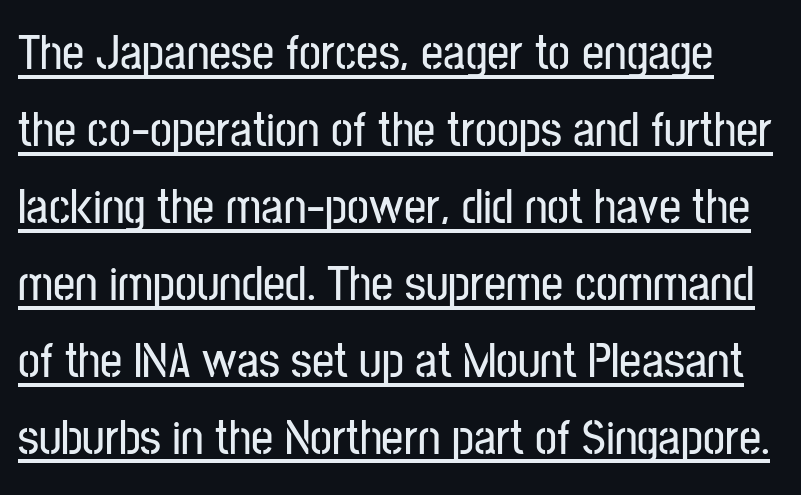
The image shows 49 px condensed sans-serif type, upright; set normal line spacing (1.57x), normal letter spacing, underlined; low stroke contrast and a medium x-height.
